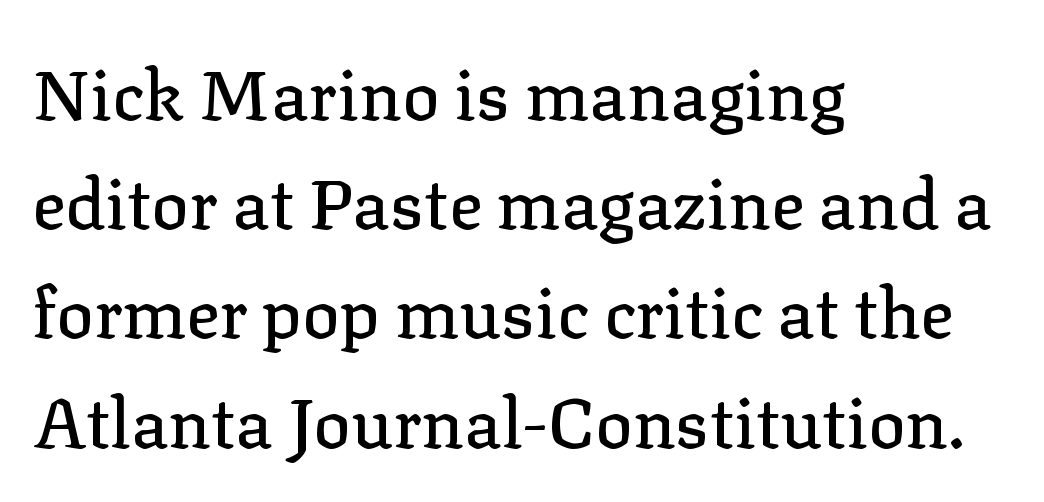
The image shows 70 px serif type, upright; set left-aligned, normal line spacing (1.56x), normal letter spacing, not underlined; low stroke contrast and a medium x-height.
